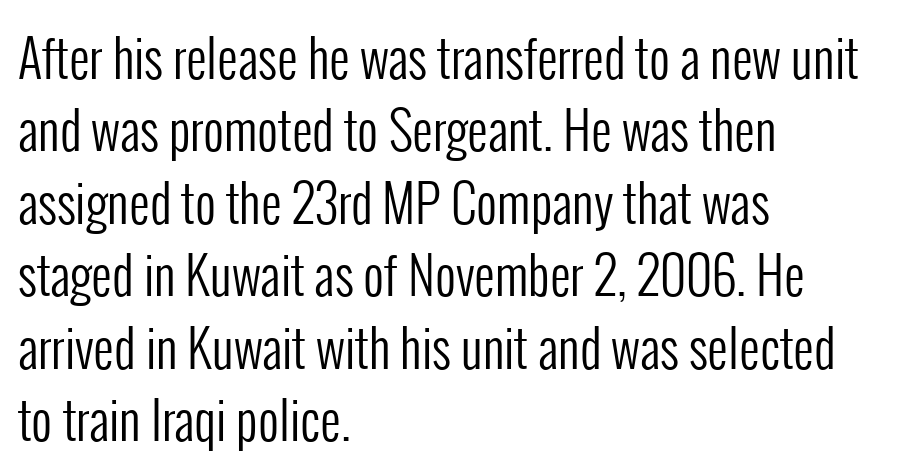
Q: Is the text bold? A: No.
Q: Is the text italic (slanted)? A: No, it is upright.
Q: Is the typeface a serif or a sans-serif typeface? A: Sans-serif.
Q: Is the text underlined? A: No.
Q: How is the paragraph aligned? A: Left-aligned.
Q: Is the spacing between letters normal or unusually wide? A: Normal.
Q: Is the spacing between lines tight, normal or loose? A: Normal.
Q: Width (condensed, normal, or wide)? A: Condensed.
Q: Stroke contrast? A: Low.
Q: x-height? A: Medium.
Q: Monospaced? A: No.
